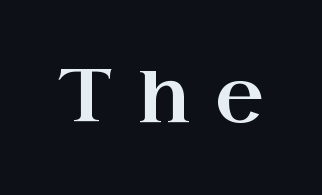
The line texture is sparse and dotted thanks to wide tracking. Each letter's strokes conclude with small projecting serifs. The space directly below the letters is spotless. Do the letters lean? They stand straight. Varying glyph widths throughout — classic text-font behaviour.
